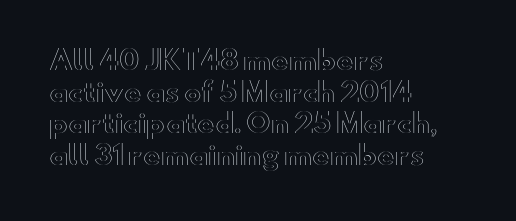
The lettering stays uniformly vertical, giving the passage a roman look. The baseline area is clear. The setting favours the left margin, as ordinary paragraphs usually do. These lines keep a tight, regular rhythm from letter to letter.
